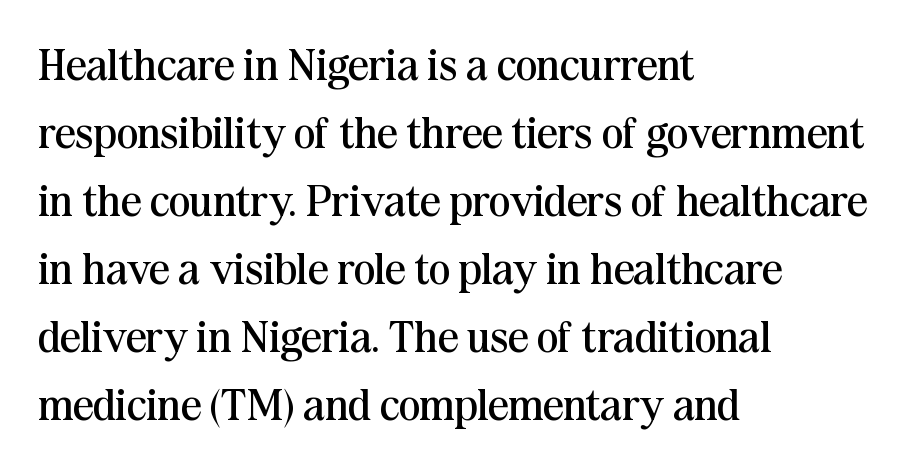
{"serif": "yes", "italic": "no", "bold": "no", "weight": "regular", "width": "normal", "stroke_contrast": "medium", "x_height": "medium", "monospaced": "no", "underline": "no", "align": "left", "line_spacing": "normal", "line_spacing_ratio": 1.51, "letter_spacing": "normal", "letter_spacing_em": 0.0, "glyph_px": 45}
